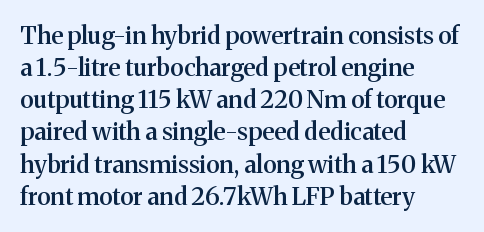
{"italic": "no", "bold": "semi", "underline": "no", "align": "left", "line_spacing": "normal", "line_spacing_ratio": 1.34, "letter_spacing": "normal", "letter_spacing_em": 0.0, "glyph_px": 24}
